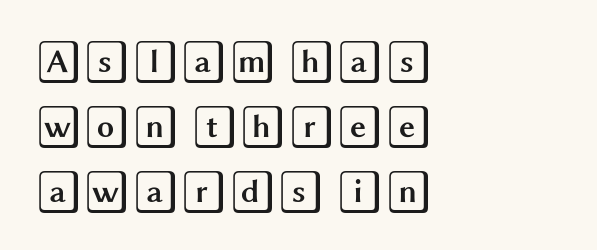
{"italic": "no", "width": "wide", "x_height": "large", "underline": "no", "align": "left", "line_spacing": "normal", "line_spacing_ratio": 1.48, "letter_spacing": "normal", "letter_spacing_em": 0.0, "glyph_px": 44}
